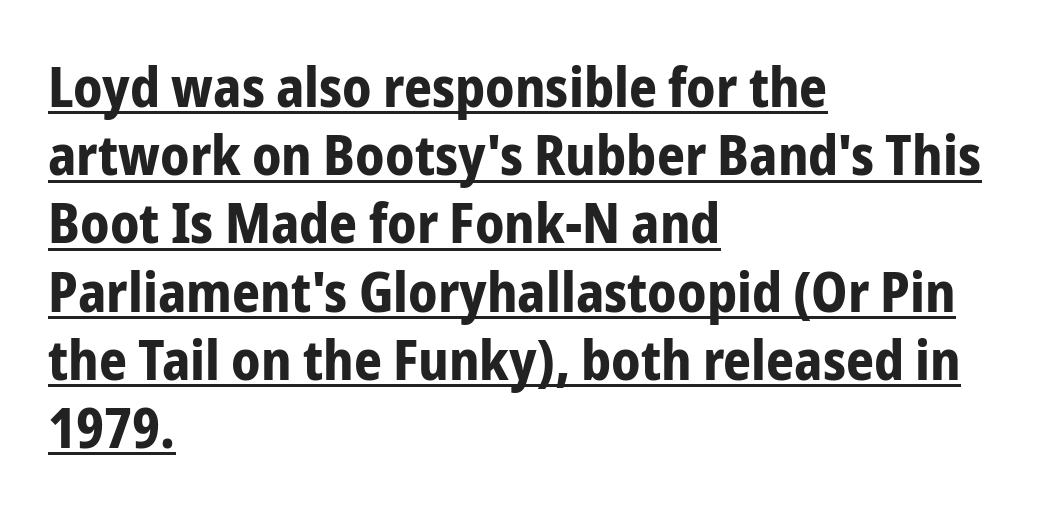
{"serif": "no", "italic": "no", "bold": "yes", "weight": "bold", "width": "condensed", "stroke_contrast": "low", "x_height": "medium", "monospaced": "no", "underline": "yes", "align": "left", "line_spacing_ratio": 1.24, "letter_spacing": "normal", "letter_spacing_em": 0.0, "glyph_px": 55}
